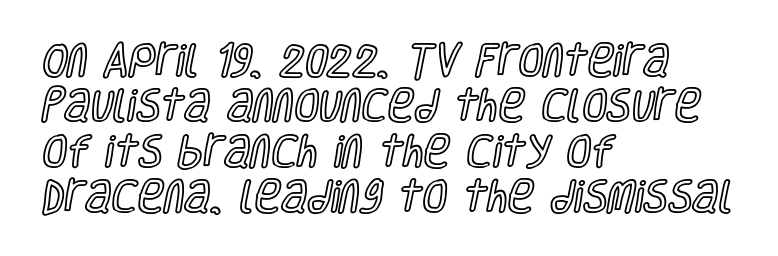
{"width": "condensed", "x_height": "large", "monospaced": "no", "underline": "no", "align": "left", "line_spacing": "normal", "line_spacing_ratio": 1.26, "letter_spacing": "normal", "letter_spacing_em": 0.0, "glyph_px": 36}
